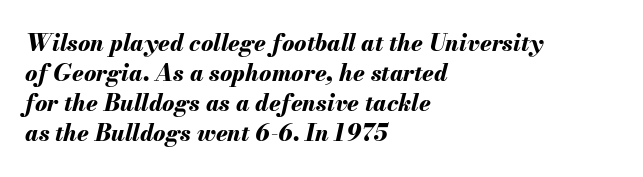
Q: Is the text bold? A: Yes.
Q: Is the text italic (slanted)? A: Yes, it leans right by about 13 degrees.
Q: Is the text underlined? A: No.
Q: How is the paragraph aligned? A: Left-aligned.
Q: Is the spacing between letters normal or unusually wide? A: Normal.
Q: Is the spacing between lines tight, normal or loose? A: Normal.
